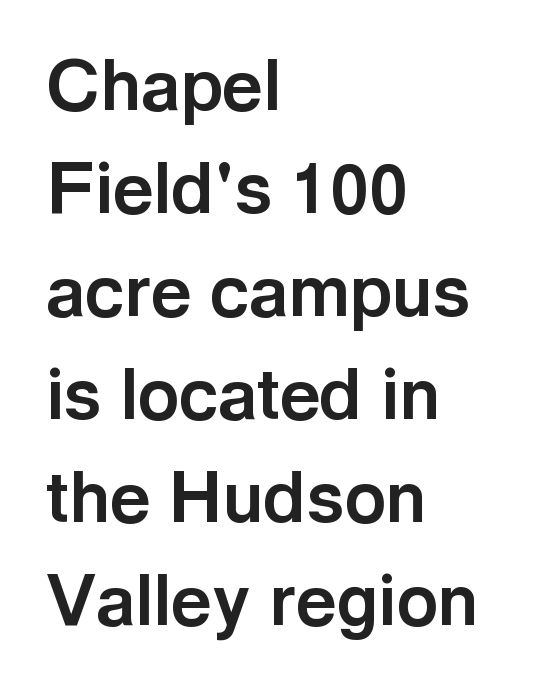
Q: Is the text bold? A: Yes.
Q: Is the text italic (slanted)? A: No, it is upright.
Q: Is the typeface a serif or a sans-serif typeface? A: Sans-serif.
Q: Is the text underlined? A: No.
Q: How is the paragraph aligned? A: Left-aligned.
Q: Is the spacing between letters normal or unusually wide? A: Normal.
Q: Is the spacing between lines tight, normal or loose? A: Normal.
Q: Width (condensed, normal, or wide)? A: Normal.
Q: x-height? A: Medium.
Q: Monospaced? A: No.
